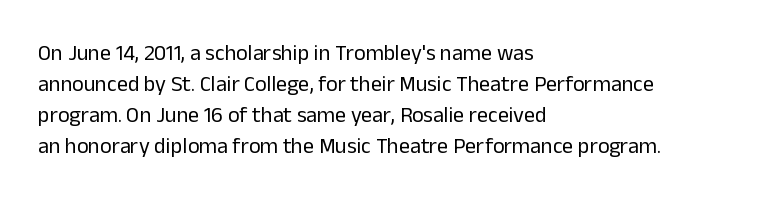
The image shows 22 px text type, upright; set left-aligned, normal line spacing (1.41x), normal letter spacing, not underlined.
